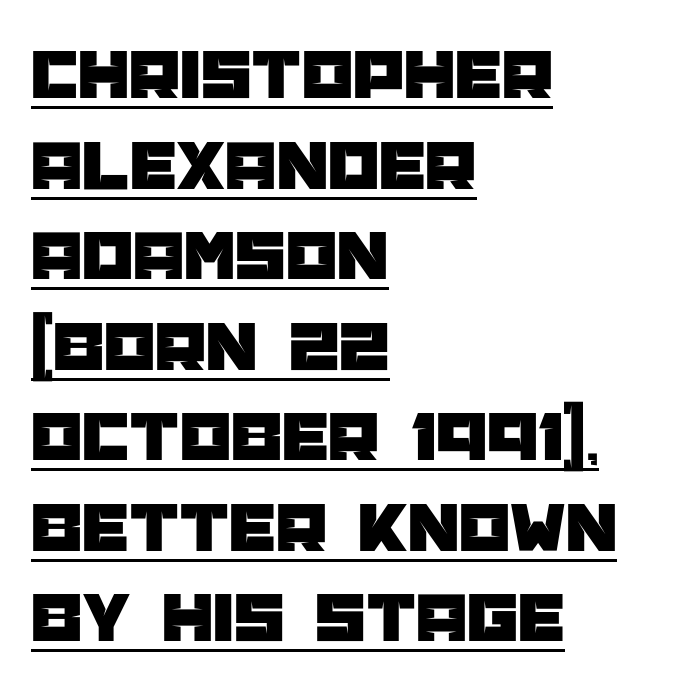
{"serif": "no", "italic": "no", "width": "normal", "stroke_contrast": "low", "x_height": "large", "monospaced": "no", "underline": "yes", "align": "left", "line_spacing_ratio": 1.24, "letter_spacing": "normal", "letter_spacing_em": 0.0, "glyph_px": 73}
